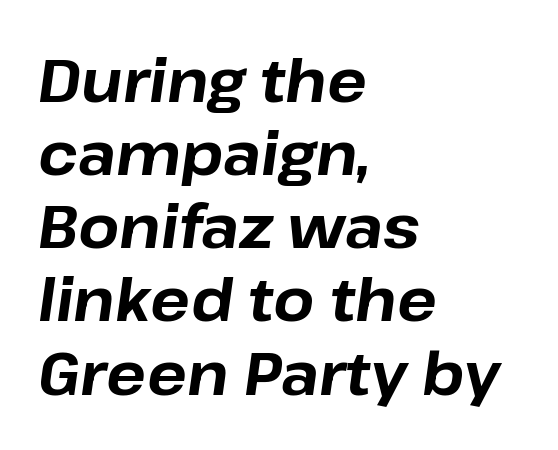
Q: Is the text bold? A: Yes.
Q: Is the text italic (slanted)? A: Yes, it leans right by about 8 degrees.
Q: Is the text underlined? A: No.
Q: How is the paragraph aligned? A: Left-aligned.
Q: Is the spacing between letters normal or unusually wide? A: Normal.
Q: Width (condensed, normal, or wide)? A: Normal.
Q: Stroke contrast? A: Low.
Q: x-height? A: Medium.
Q: Monospaced? A: No.
